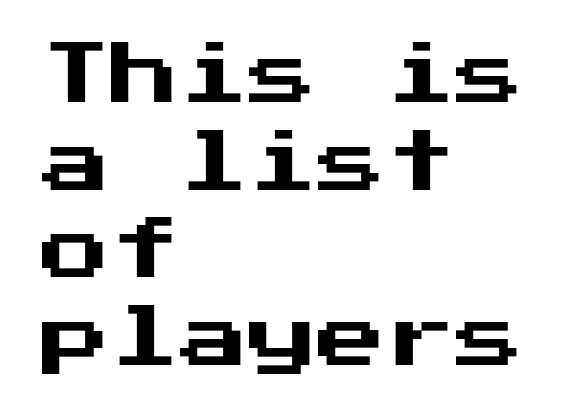
Q: Is the text italic (slanted)? A: No, it is upright.
Q: Is the typeface a serif or a sans-serif typeface? A: Sans-serif.
Q: Is the text underlined? A: No.
Q: How is the paragraph aligned? A: Left-aligned.
Q: Is the spacing between letters normal or unusually wide? A: Normal.
Q: Is the spacing between lines tight, normal or loose? A: Normal.
Q: Width (condensed, normal, or wide)? A: Normal.
Q: Stroke contrast? A: Medium.
Q: x-height? A: Medium.
